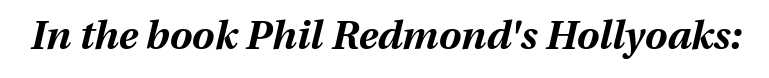
The image shows 40 px bold type, italic (leaning right); set normal letter spacing, not underlined; medium stroke contrast and a medium x-height.
